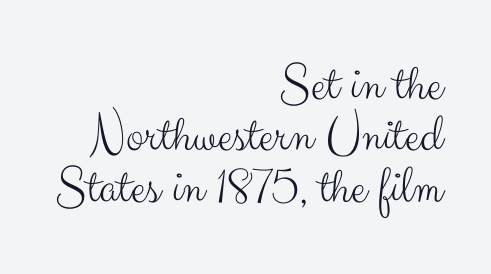
This rendering leaves character spacing at its baseline value. The paragraph has a hard right edge and a soft left edge. Compared with a typical body face, this is equally light or lighter still. This rendering employs a face without finishing strokes, i.e., a sans-serif. Each row of text sits above clean, open space.
